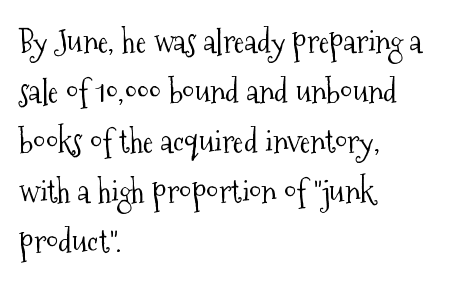
Q: Is the text bold? A: No.
Q: Is the text italic (slanted)? A: No, it is upright.
Q: Is the typeface a serif or a sans-serif typeface? A: Serif.
Q: Is the text underlined? A: No.
Q: How is the paragraph aligned? A: Left-aligned.
Q: Is the spacing between letters normal or unusually wide? A: Normal.
Q: Is the spacing between lines tight, normal or loose? A: Normal.
Q: Width (condensed, normal, or wide)? A: Condensed.
Q: Stroke contrast? A: Medium.
Q: x-height? A: Medium.
Q: Monospaced? A: No.
